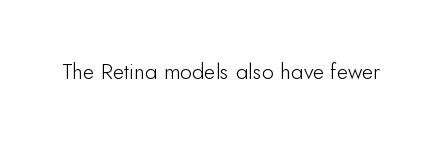
The image shows 22 px text type, upright; set normal letter spacing, not underlined.
